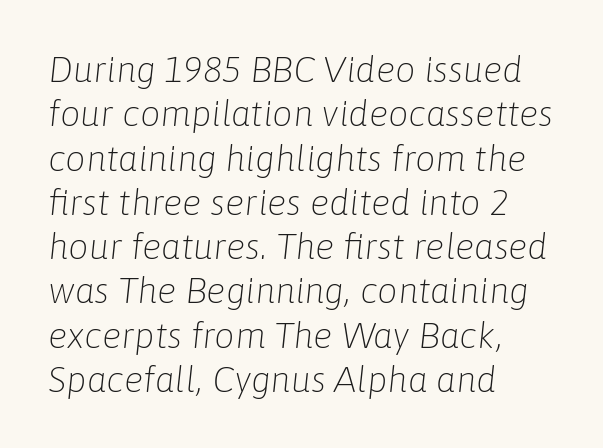
The image shows 36 px light type, italic (leaning right); set left-aligned, line spacing 1.23x, normal letter spacing, not underlined; low stroke contrast and a medium x-height.
